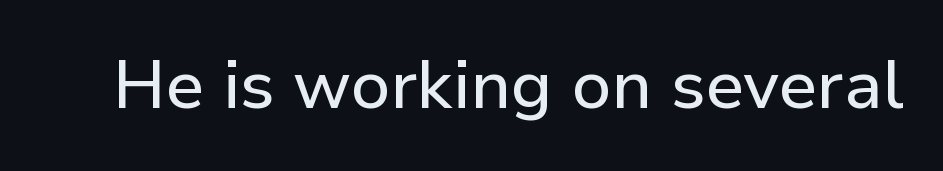
Q: Is the text italic (slanted)? A: No, it is upright.
Q: Is the typeface a serif or a sans-serif typeface? A: Sans-serif.
Q: Is the text underlined? A: No.
Q: Is the spacing between letters normal or unusually wide? A: Normal.
Q: Width (condensed, normal, or wide)? A: Normal.
Q: Stroke contrast? A: Low.
Q: x-height? A: Medium.
Q: Monospaced? A: No.
